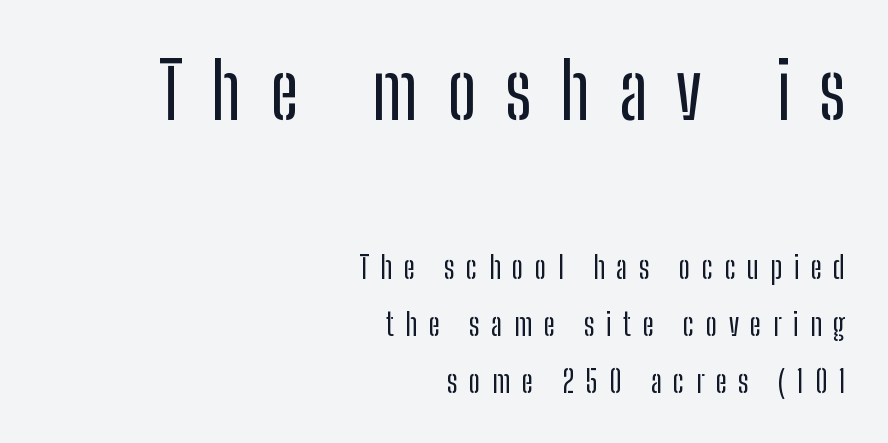
Q: Is the text italic (slanted)? A: No, it is upright.
Q: Is the typeface a serif or a sans-serif typeface? A: Sans-serif.
Q: Is the text underlined? A: No.
Q: How is the paragraph aligned? A: Right-aligned.
Q: Is the spacing between letters normal or unusually wide? A: Unusually wide.
Q: Which block of text is set in a larger size, the first (top) or the second (bottom)? A: The first (top) one.
Q: Width (condensed, normal, or wide)? A: Condensed.
Q: Stroke contrast? A: Low.
Q: x-height? A: Medium.
Q: Monospaced? A: No.
